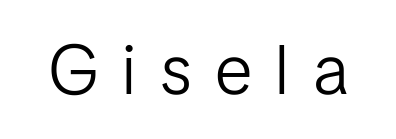
Q: Is the text bold? A: No.
Q: Is the text italic (slanted)? A: No, it is upright.
Q: Is the typeface a serif or a sans-serif typeface? A: Sans-serif.
Q: Is the text underlined? A: No.
Q: Is the spacing between letters normal or unusually wide? A: Unusually wide.
Q: Width (condensed, normal, or wide)? A: Normal.
Q: Stroke contrast? A: Low.
Q: x-height? A: Medium.
Q: Monospaced? A: No.
